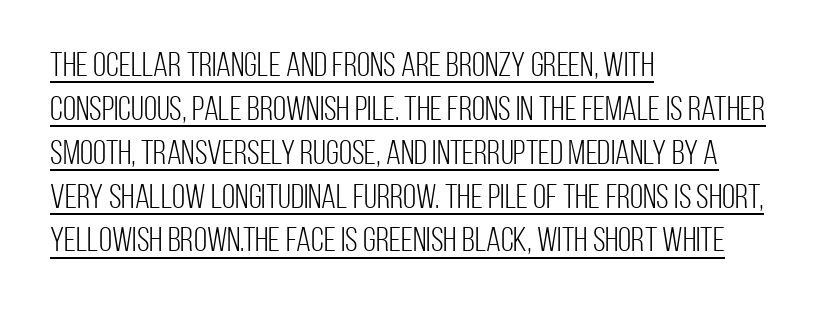
Q: Is the text bold? A: No.
Q: Is the text italic (slanted)? A: No, it is upright.
Q: Is the typeface a serif or a sans-serif typeface? A: Sans-serif.
Q: Is the text underlined? A: Yes.
Q: How is the paragraph aligned? A: Left-aligned.
Q: Is the spacing between letters normal or unusually wide? A: Normal.
Q: Is the spacing between lines tight, normal or loose? A: Normal.
Q: Width (condensed, normal, or wide)? A: Condensed.
Q: Stroke contrast? A: Low.
Q: x-height? A: Large.
Q: Monospaced? A: No.
